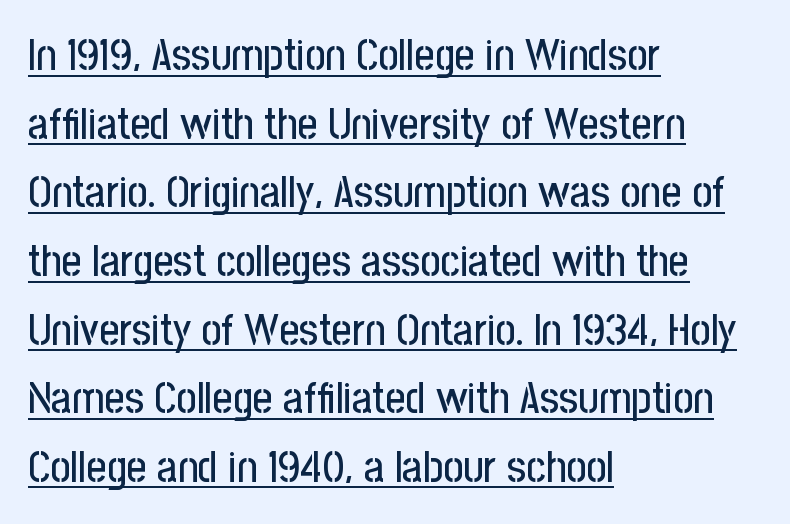
{"serif": "no", "italic": "no", "width": "condensed", "stroke_contrast": "low", "x_height": "medium", "monospaced": "no", "underline": "yes", "align": "left", "line_spacing": "normal", "line_spacing_ratio": 1.56, "letter_spacing": "normal", "letter_spacing_em": 0.0, "glyph_px": 44}
